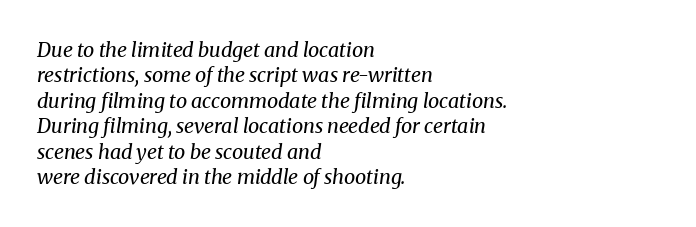
Glance below the letters and you will spot only blank space. Caption: standard tracking, unaltered. No extra ink here — the face is not bold. This block has exactly the height ordinary leading produces. Observe the lean: these are italic letterforms.
